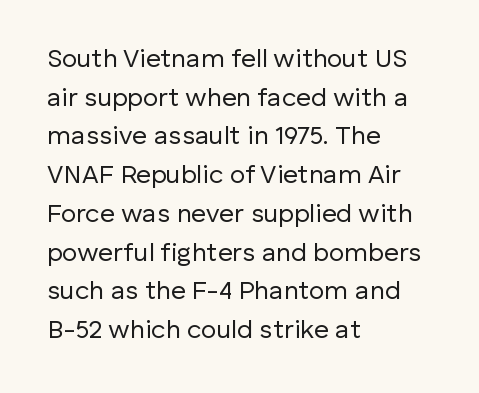
Q: Is the text bold? A: No.
Q: Is the text italic (slanted)? A: No, it is upright.
Q: Is the text underlined? A: No.
Q: How is the paragraph aligned? A: Left-aligned.
Q: Is the spacing between letters normal or unusually wide? A: Normal.
Q: Is the spacing between lines tight, normal or loose? A: Normal.
